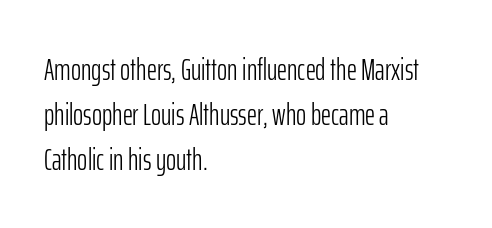
The image shows 31 px light, condensed sans-serif type, upright; set left-aligned, normal line spacing (1.45x), normal letter spacing, not underlined; low stroke contrast and a medium x-height.
